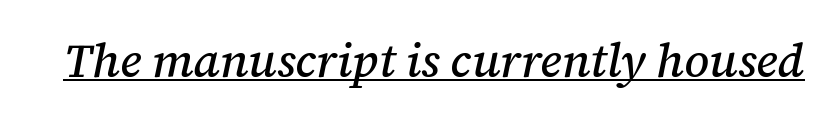
Q: Is the text italic (slanted)? A: Yes, it leans right by about 12 degrees.
Q: Is the typeface a serif or a sans-serif typeface? A: Serif.
Q: Is the text underlined? A: Yes.
Q: Is the spacing between letters normal or unusually wide? A: Normal.
Q: Width (condensed, normal, or wide)? A: Normal.
Q: Stroke contrast? A: Medium.
Q: x-height? A: Medium.
Q: Monospaced? A: No.
